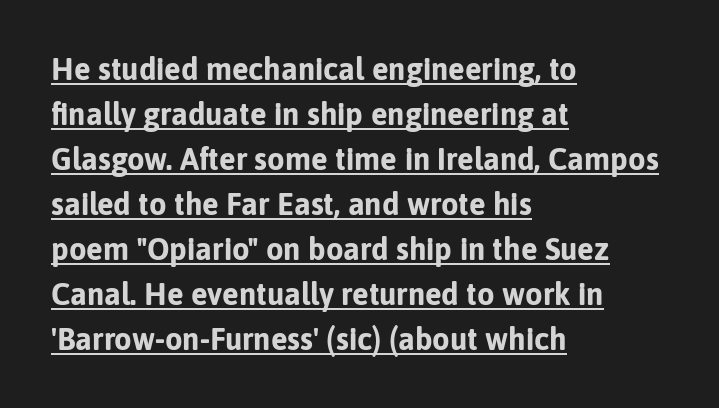
Q: Is the text bold? A: Yes.
Q: Is the text italic (slanted)? A: No, it is upright.
Q: Is the typeface a serif or a sans-serif typeface? A: Sans-serif.
Q: Is the text underlined? A: Yes.
Q: How is the paragraph aligned? A: Left-aligned.
Q: Is the spacing between letters normal or unusually wide? A: Normal.
Q: Is the spacing between lines tight, normal or loose? A: Normal.
Q: Width (condensed, normal, or wide)? A: Normal.
Q: Stroke contrast? A: Low.
Q: x-height? A: Medium.
Q: Monospaced? A: No.
